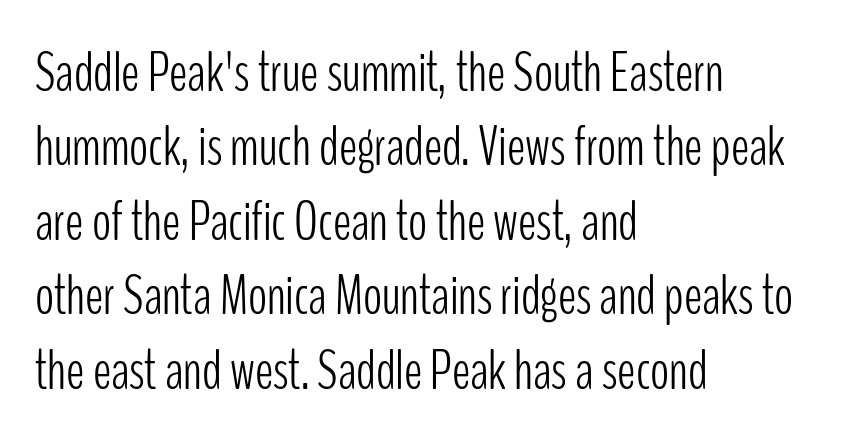
The image shows 56 px light, condensed sans-serif type, upright; set left-aligned, normal line spacing (1.33x), normal letter spacing, not underlined; low stroke contrast and a medium x-height.
